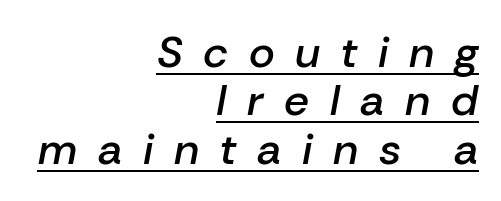
Stems and bowls a touch heavier than normal — semibold. Short note: letters widely spaced. Slanted lettering throughout. The string is rendered with underlining switched on.
